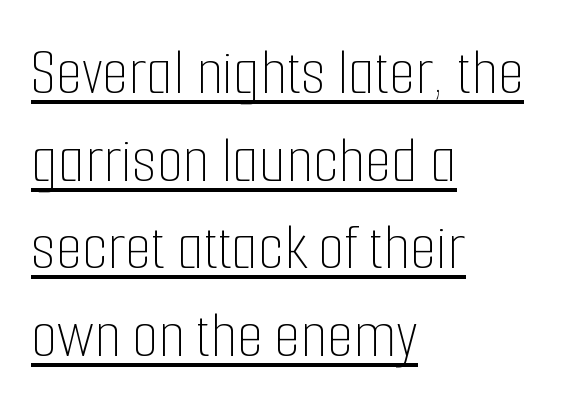
Q: Is the text bold? A: No.
Q: Is the text italic (slanted)? A: No, it is upright.
Q: Is the text underlined? A: Yes.
Q: How is the paragraph aligned? A: Left-aligned.
Q: Is the spacing between letters normal or unusually wide? A: Normal.
Q: Is the spacing between lines tight, normal or loose? A: Normal.
Q: Width (condensed, normal, or wide)? A: Condensed.
Q: Stroke contrast? A: Low.
Q: x-height? A: Medium.
Q: Monospaced? A: No.
